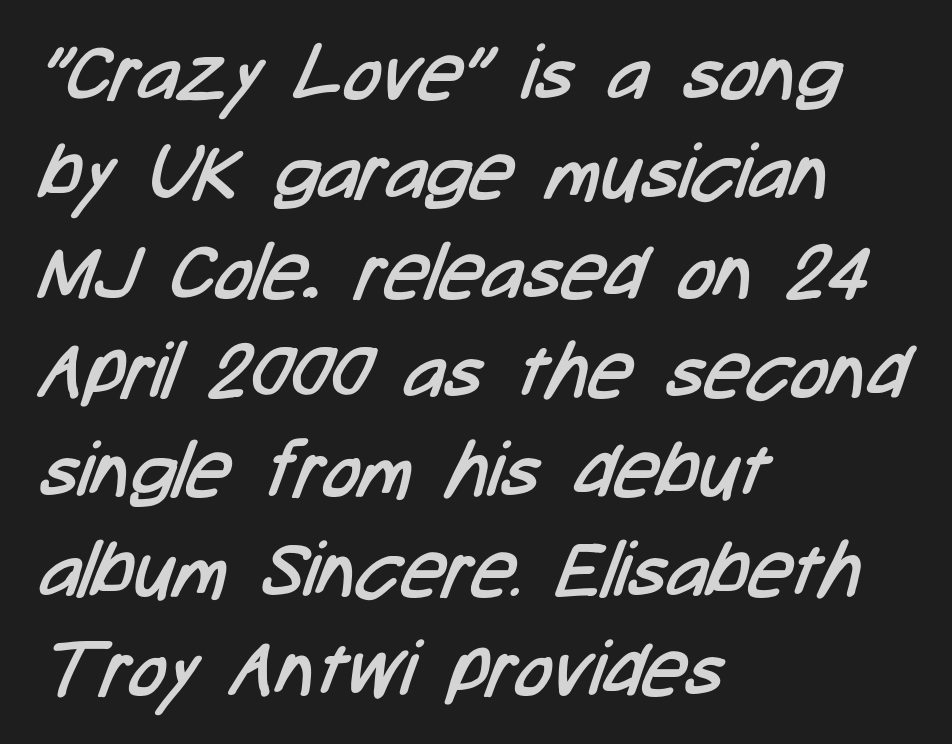
{"serif": "no", "bold": "no", "weight": "regular", "width": "condensed", "stroke_contrast": "low", "x_height": "medium", "monospaced": "no", "underline": "no", "align": "left", "line_spacing": "normal", "line_spacing_ratio": 1.29, "letter_spacing": "normal", "letter_spacing_em": 0.0, "glyph_px": 77}
